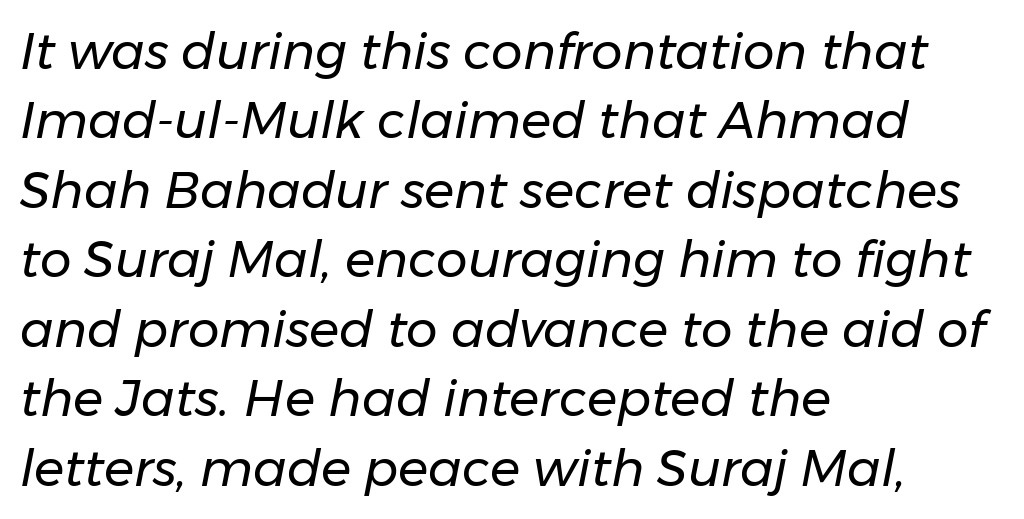
Casual observation: everything's shoved over to the left. Vertically, the passage feels balanced, rows spaced as you'd expect. Check the space under the baseline: it is left empty. Each word holds together tightly as a unit, with standard inter-letter gaps. This is oblique type, the kind used for emphasis or titles. Here the designer chose a conventional face with non-uniform glyph widths.
